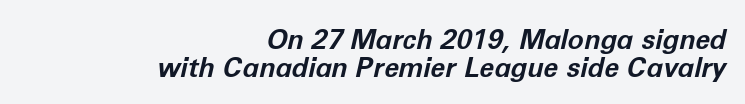
The image shows 27 px bold type, italic (leaning right); set right-aligned, tight line spacing (1.03x), normal letter spacing, not underlined.
